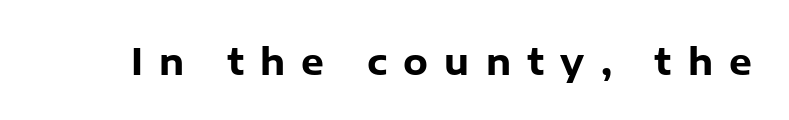
Q: Is the text bold? A: Yes.
Q: Is the text italic (slanted)? A: No, it is upright.
Q: Is the typeface a serif or a sans-serif typeface? A: Sans-serif.
Q: Is the text underlined? A: No.
Q: Is the spacing between letters normal or unusually wide? A: Unusually wide.
Q: Width (condensed, normal, or wide)? A: Normal.
Q: Stroke contrast? A: Low.
Q: x-height? A: Medium.
Q: Monospaced? A: No.
